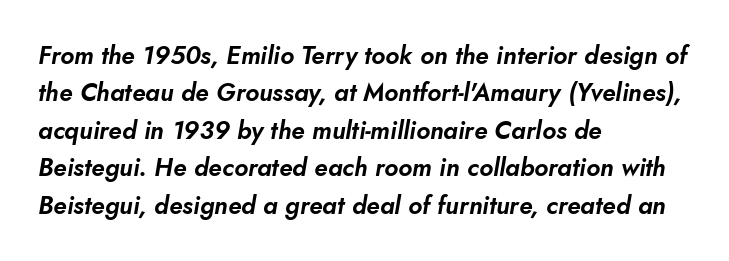
Q: Is the text italic (slanted)? A: Yes, it leans right by about 10 degrees.
Q: Is the text underlined? A: No.
Q: How is the paragraph aligned? A: Left-aligned.
Q: Is the spacing between letters normal or unusually wide? A: Normal.
Q: Is the spacing between lines tight, normal or loose? A: Normal.
